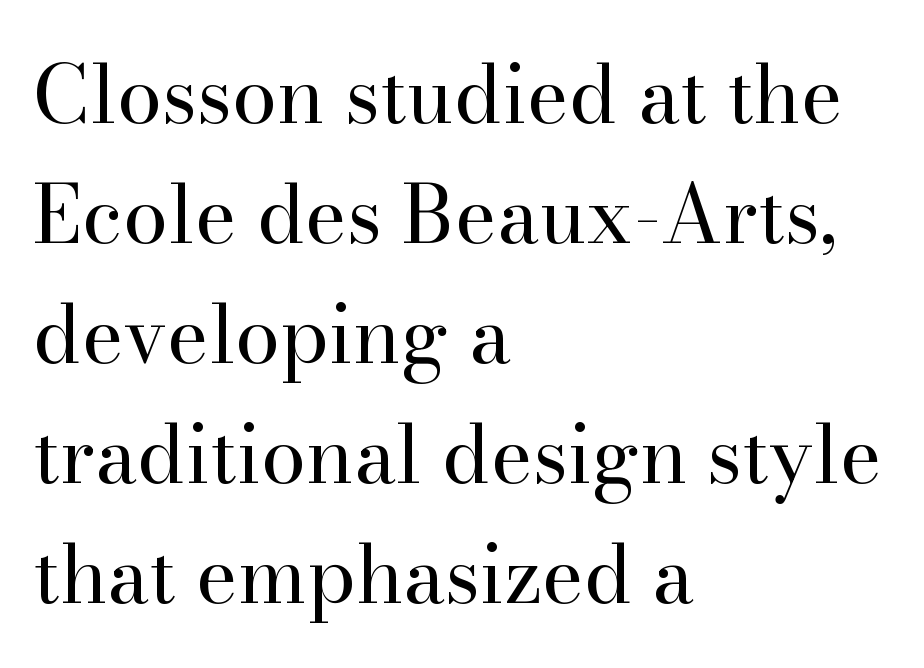
Q: Is the text bold? A: No.
Q: Is the text italic (slanted)? A: No, it is upright.
Q: Is the typeface a serif or a sans-serif typeface? A: Serif.
Q: Is the text underlined? A: No.
Q: How is the paragraph aligned? A: Left-aligned.
Q: Is the spacing between letters normal or unusually wide? A: Normal.
Q: Is the spacing between lines tight, normal or loose? A: Normal.
Q: Width (condensed, normal, or wide)? A: Normal.
Q: Stroke contrast? A: High.
Q: x-height? A: Small.
Q: Monospaced? A: No.
